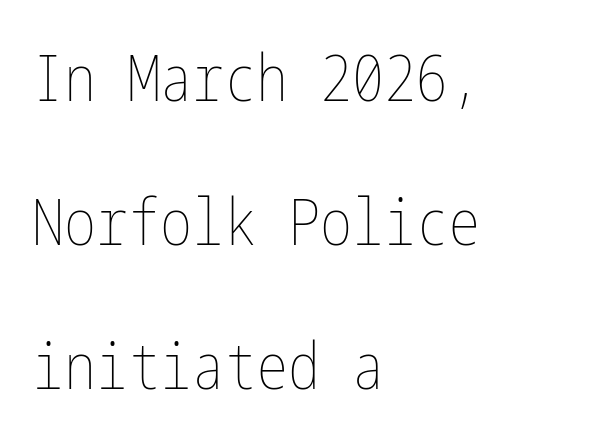
The image shows 64 px thin, condensed type, upright; set left-aligned, loose line spacing (2.25x), normal letter spacing, not underlined; low stroke contrast and a medium x-height.
